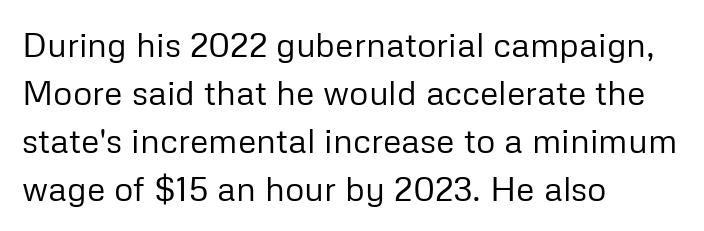
Q: Is the text bold? A: No.
Q: Is the text italic (slanted)? A: No, it is upright.
Q: Is the typeface a serif or a sans-serif typeface? A: Sans-serif.
Q: Is the text underlined? A: No.
Q: How is the paragraph aligned? A: Left-aligned.
Q: Is the spacing between letters normal or unusually wide? A: Normal.
Q: Is the spacing between lines tight, normal or loose? A: Normal.
Q: Width (condensed, normal, or wide)? A: Normal.
Q: Stroke contrast? A: Low.
Q: x-height? A: Medium.
Q: Monospaced? A: No.
